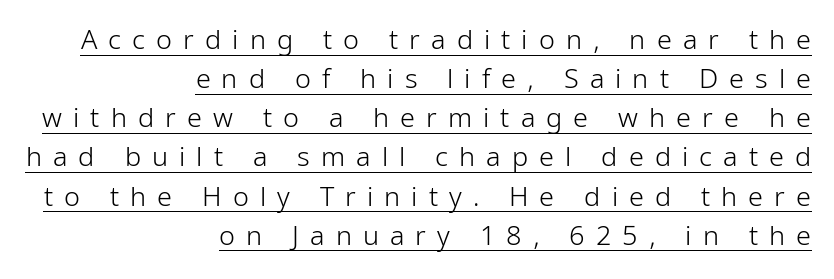
The image shows 27 px text type, upright; set right-aligned, normal line spacing (1.45x), unusually wide letter spacing (+0.41 em), underlined.
